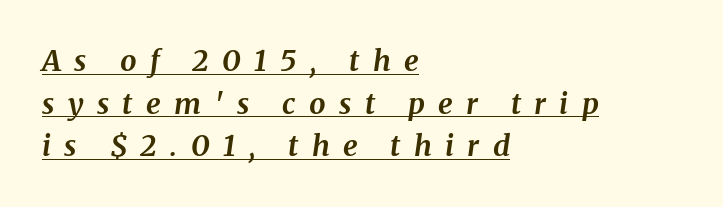
Q: Is the text bold? A: Yes.
Q: Is the text italic (slanted)? A: Yes, it leans right by about 8 degrees.
Q: Is the typeface a serif or a sans-serif typeface? A: Serif.
Q: Is the text underlined? A: Yes.
Q: How is the paragraph aligned? A: Left-aligned.
Q: Is the spacing between letters normal or unusually wide? A: Unusually wide.
Q: Is the spacing between lines tight, normal or loose? A: Normal.
Q: Width (condensed, normal, or wide)? A: Normal.
Q: Stroke contrast? A: Medium.
Q: x-height? A: Medium.
Q: Monospaced? A: No.
